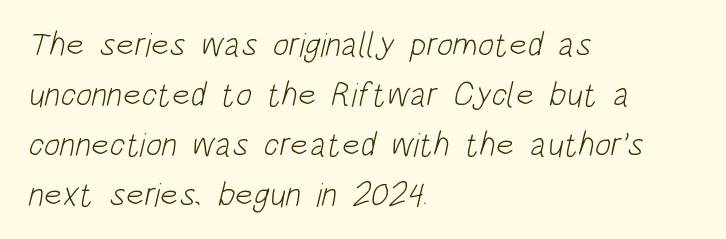
{"serif": "no", "bold": "no", "weight": "light", "width": "condensed", "stroke_contrast": "low", "x_height": "large", "monospaced": "no", "underline": "no", "align": "left", "line_spacing": "normal", "line_spacing_ratio": 1.47, "letter_spacing": "normal", "letter_spacing_em": 0.0, "glyph_px": 34}
